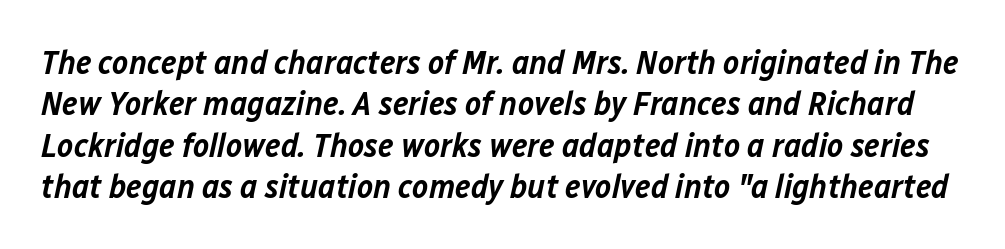
The image shows 34 px semibold type, italic (leaning right); set line spacing 1.22x, normal letter spacing, not underlined; low stroke contrast and a medium x-height.
